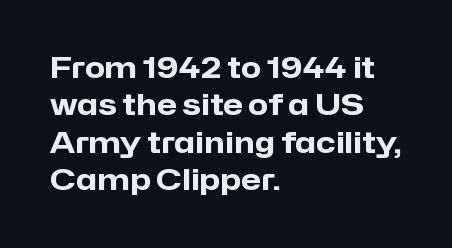
Q: Is the text bold? A: Yes.
Q: Is the text italic (slanted)? A: No, it is upright.
Q: Is the typeface a serif or a sans-serif typeface? A: Sans-serif.
Q: Is the text underlined? A: No.
Q: How is the paragraph aligned? A: Left-aligned.
Q: Is the spacing between letters normal or unusually wide? A: Normal.
Q: Is the spacing between lines tight, normal or loose? A: Normal.
Q: Width (condensed, normal, or wide)? A: Normal.
Q: Stroke contrast? A: Low.
Q: x-height? A: Medium.
Q: Monospaced? A: No.
